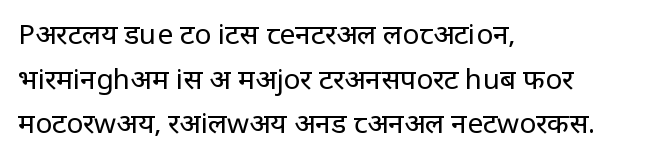
Q: Is the text bold? A: No.
Q: Is the text italic (slanted)? A: No, it is upright.
Q: Is the typeface a serif or a sans-serif typeface? A: Sans-serif.
Q: Is the text underlined? A: No.
Q: How is the paragraph aligned? A: Left-aligned.
Q: Is the spacing between letters normal or unusually wide? A: Normal.
Q: Is the spacing between lines tight, normal or loose? A: Normal.
Q: Width (condensed, normal, or wide)? A: Normal.
Q: Stroke contrast? A: Low.
Q: x-height? A: Large.
Q: Monospaced? A: No.
